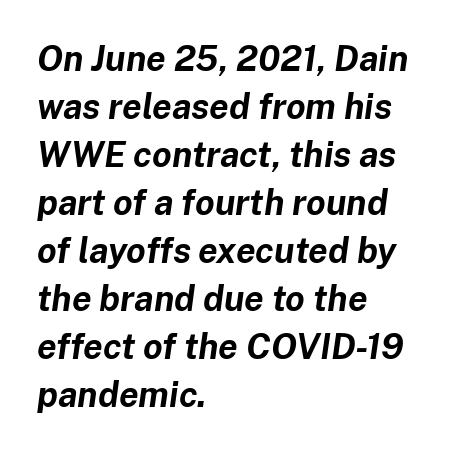
The image shows 35 px bold type, italic (leaning right); set left-aligned, normal line spacing (1.37x), normal letter spacing, not underlined; low stroke contrast and a medium x-height.
